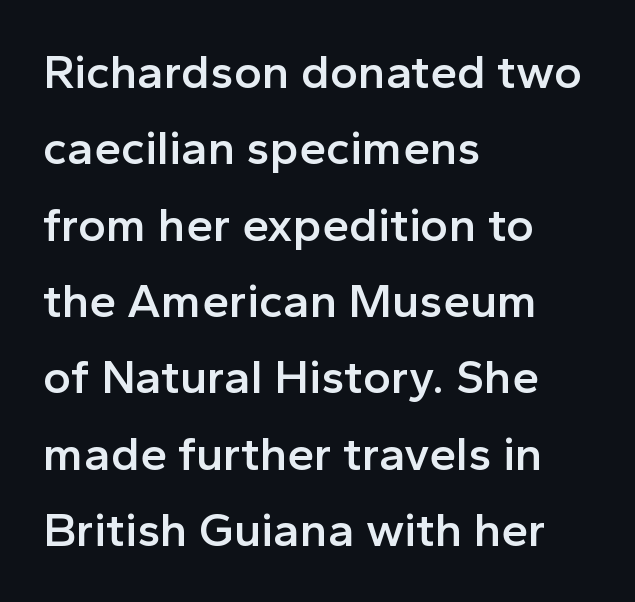
Q: Is the text bold? A: Semi-bold.
Q: Is the text italic (slanted)? A: No, it is upright.
Q: Is the typeface a serif or a sans-serif typeface? A: Sans-serif.
Q: Is the text underlined? A: No.
Q: How is the paragraph aligned? A: Left-aligned.
Q: Is the spacing between letters normal or unusually wide? A: Normal.
Q: Is the spacing between lines tight, normal or loose? A: Normal.
Q: Width (condensed, normal, or wide)? A: Normal.
Q: x-height? A: Medium.
Q: Monospaced? A: No.
